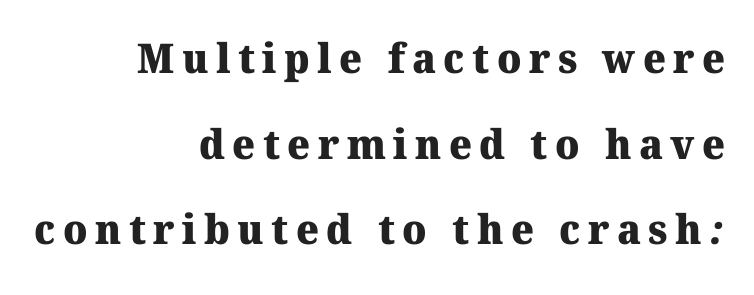
The image shows 41 px heavy serif type; set right-aligned, loose line spacing (2.09x), not underlined; medium stroke contrast and a medium x-height.
